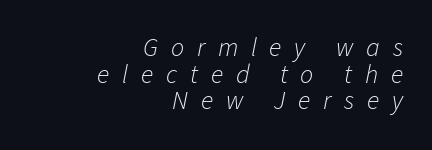
The zone under the glyphs is completely vacant. This sample uses an oblique cut, with every glyph tilted off the vertical. The typesetter chose a ragged-left arrangement here. The rendering inserts visible extra space after every character.
